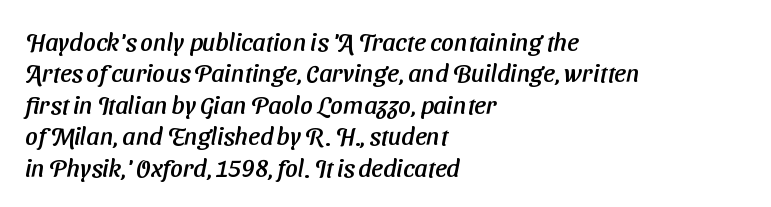
Q: Is the text underlined? A: No.
Q: How is the paragraph aligned? A: Left-aligned.
Q: Is the spacing between letters normal or unusually wide? A: Normal.
Q: Is the spacing between lines tight, normal or loose? A: Normal.
